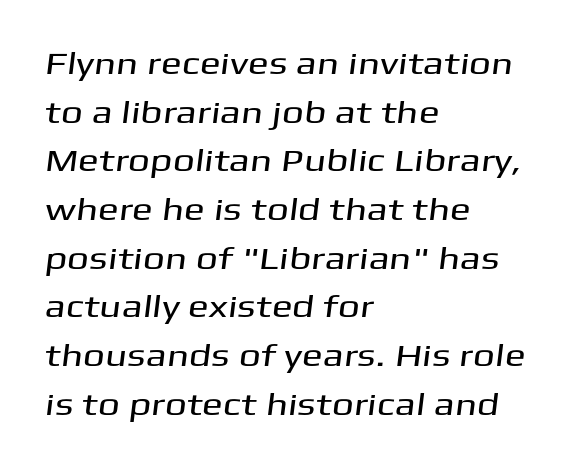
Leading matches the norm, producing a regular column. Look at the tracking — it's just the regular setting, nothing added. Note the varied advance widths — an 'i' is clearly narrower than an 'm'. This rendering uses left alignment, leaving the right contour irregular. Just letters on the line, the space beneath them empty. Font category for this specimen: sans-serif.
